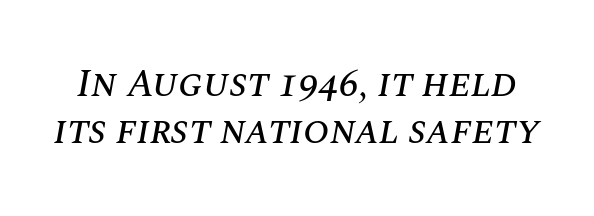
The image shows 39 px text type, italic (leaning right); set line spacing 1.2x, normal letter spacing, not underlined; medium stroke contrast and a large x-height.
